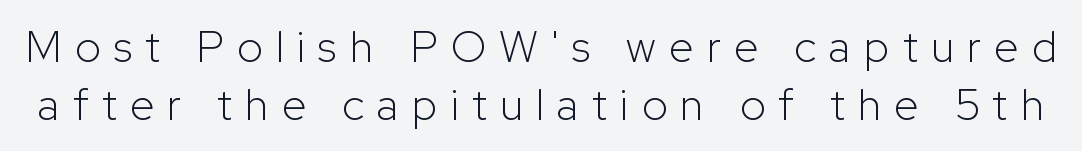
Is this a fixed-width face? No — the glyphs have proportional, varying widths. The space between consecutive lines is moderate. Tall strokes in this sample are plumb rather than angled. The gap between lines stays unmarked.
